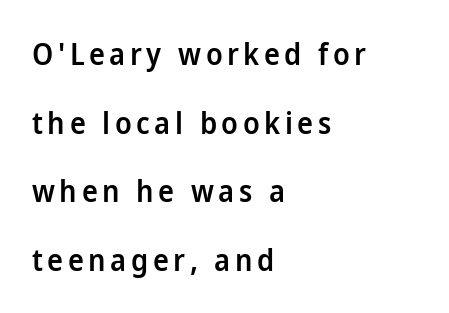
Q: Is the text bold? A: Semi-bold.
Q: Is the text italic (slanted)? A: No, it is upright.
Q: Is the typeface a serif or a sans-serif typeface? A: Sans-serif.
Q: Is the text underlined? A: No.
Q: How is the paragraph aligned? A: Left-aligned.
Q: Is the spacing between lines tight, normal or loose? A: Loose.
Q: Width (condensed, normal, or wide)? A: Normal.
Q: Stroke contrast? A: Low.
Q: x-height? A: Medium.
Q: Monospaced? A: No.
